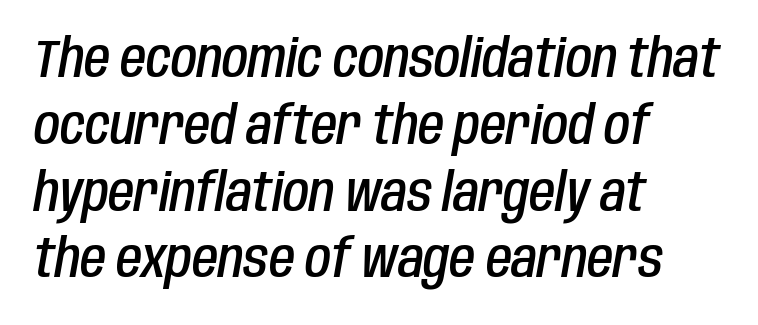
{"italic": "yes", "lean": "right", "slant_degrees": 10, "bold": "semi", "weight": "semibold", "width": "condensed", "stroke_contrast": "low", "x_height": "large", "monospaced": "no", "underline": "no", "align": "left", "line_spacing": "normal", "line_spacing_ratio": 1.26, "letter_spacing": "normal", "letter_spacing_em": 0.0, "glyph_px": 53}
